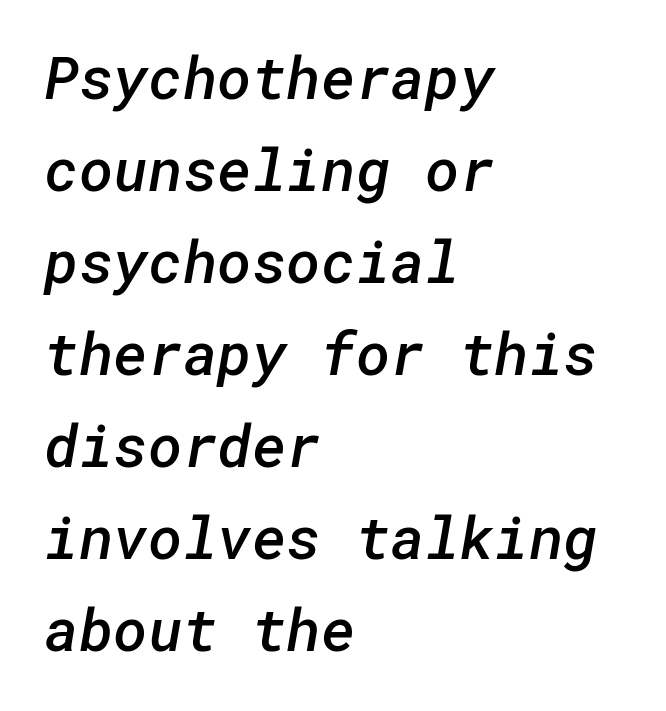
Q: Is the text bold? A: Semi-bold.
Q: Is the typeface a serif or a sans-serif typeface? A: Sans-serif.
Q: Is the text underlined? A: No.
Q: How is the paragraph aligned? A: Left-aligned.
Q: Is the spacing between letters normal or unusually wide? A: Normal.
Q: Is the spacing between lines tight, normal or loose? A: Normal.
Q: Width (condensed, normal, or wide)? A: Normal.
Q: Stroke contrast? A: Low.
Q: x-height? A: Medium.
